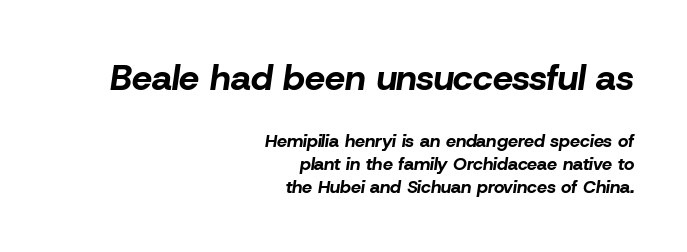
The image shows 36 px bold type, italic (leaning right); set right-aligned, normal line spacing (1.28x), normal letter spacing, not underlined; the first (top) block is 2.0x larger; low stroke contrast and a medium x-height.
